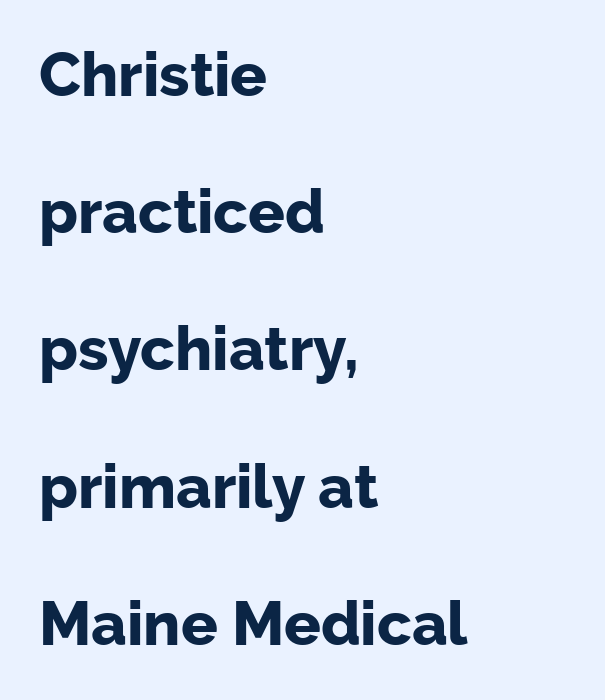
Leftover space on each line is placed entirely after the last word. Nope, not italic — everything's standing straight. These lines are rendered in a variable-pitch font. The passage shown is typeset with a sans-serif family.
